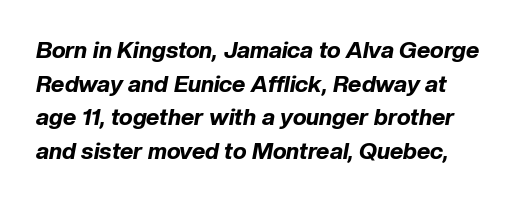
Observe the lean: these are italic letterforms. The words here are not underlined. Leading: standard. In terms of letterspacing, this is plain default setting. What weight is shown? A full bold with thick strokes.
